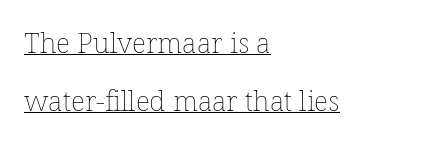
Is there any slant? The stems are plumb. One glance says open: line gaps are wider than usual. These lines are set flush left with a ragged right edge. The font sits on the lighter half of the weight spectrum, regular included.
